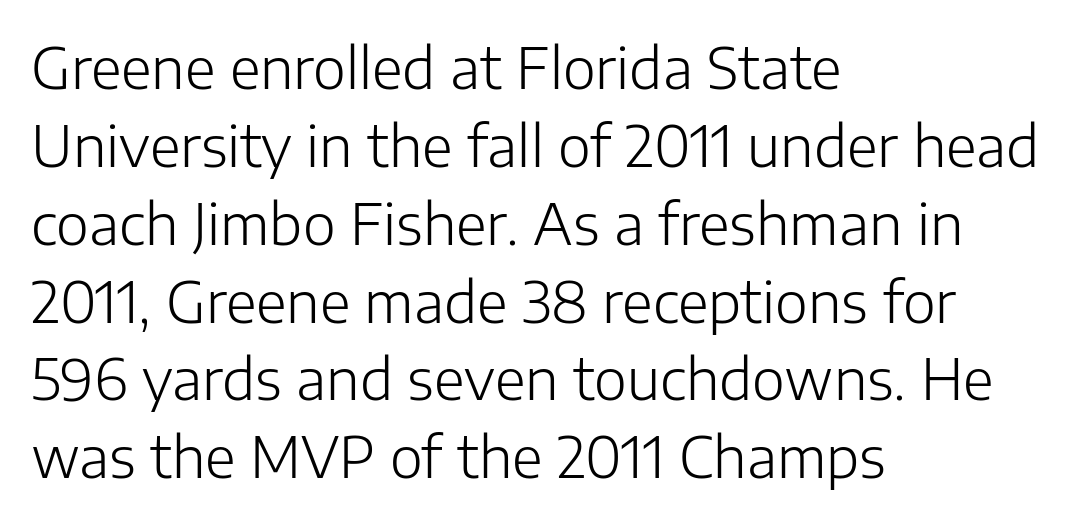
Q: Is the text bold? A: No.
Q: Is the text italic (slanted)? A: No, it is upright.
Q: Is the typeface a serif or a sans-serif typeface? A: Sans-serif.
Q: Is the text underlined? A: No.
Q: How is the paragraph aligned? A: Left-aligned.
Q: Is the spacing between letters normal or unusually wide? A: Normal.
Q: Is the spacing between lines tight, normal or loose? A: Normal.
Q: Width (condensed, normal, or wide)? A: Normal.
Q: Stroke contrast? A: Low.
Q: x-height? A: Medium.
Q: Monospaced? A: No.
